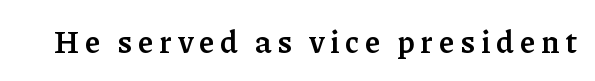
The image shows 31 px semibold serif type, upright; set not underlined; low stroke contrast and a medium x-height.
